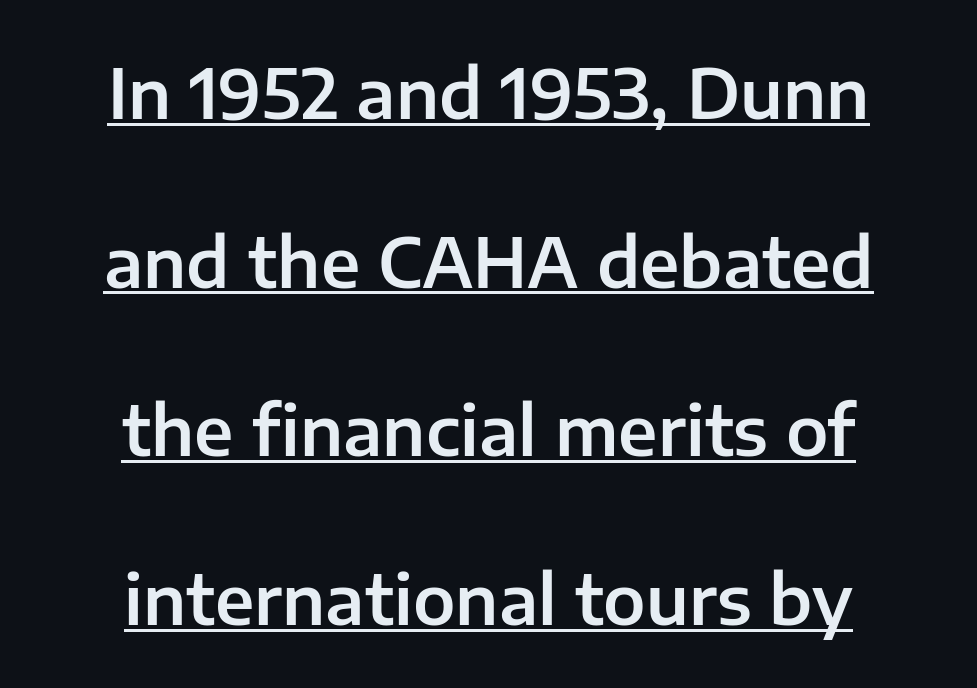
{"serif": "no", "italic": "no", "width": "normal", "stroke_contrast": "low", "x_height": "medium", "monospaced": "no", "underline": "yes", "align": "center", "line_spacing": "loose", "line_spacing_ratio": 2.48, "letter_spacing": "normal", "letter_spacing_em": 0.0, "glyph_px": 68}
